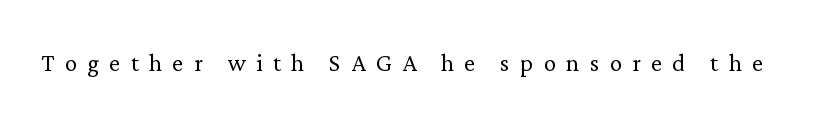
The image shows 31 px light serif type, upright; set unusually wide letter spacing (+0.33 em), not underlined; low stroke contrast and a medium x-height.
